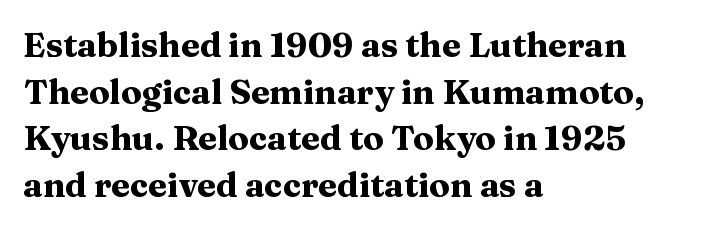
{"serif": "yes", "italic": "no", "bold": "yes", "weight": "heavy", "width": "wide", "stroke_contrast": "medium", "x_height": "medium", "monospaced": "no", "underline": "no", "align": "left", "line_spacing": "normal", "line_spacing_ratio": 1.37, "letter_spacing": "normal", "letter_spacing_em": 0.0, "glyph_px": 34}
